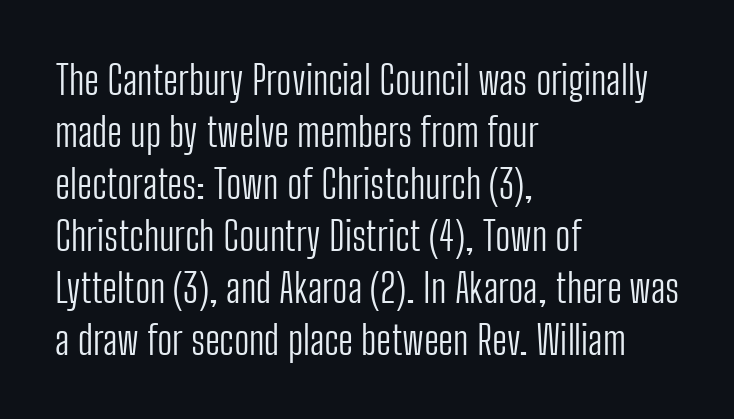
The letters sit at their default tracking, neither squeezed nor spread. The passage is arranged the way most books set body copy — flush left. One glance says typical: line gaps are just what's usual. Is the stroke heavy? The answer is a plain regular-or-lighter. Grotesque or geometric, the face here clearly has no serifs. Rendered with straight, roman letterforms.
